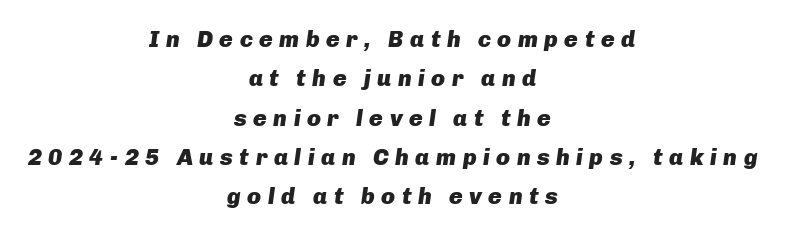
A clean baseline with only descenders dipping below it. There's an unmistakable incline to the writing here. The typesetting leans heavy: a genuine bold. The rendering inserts visible extra space after every character.
